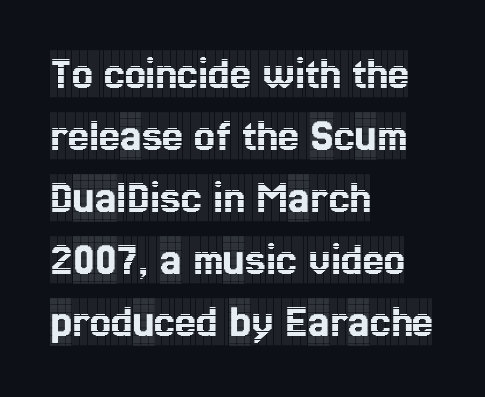
The line texture is even and compact thanks to regular tracking. The letters carry serifs — small finishing strokes at the ends of their stems. One glance says typical: line gaps are just what's usual. The letters stand upright; this is a roman face. The passage shown is typed in a proportional face where columns would drift.
